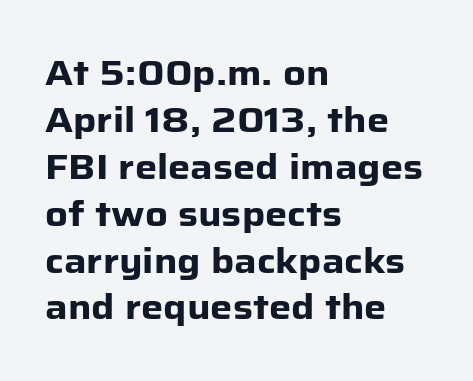
{"serif": "no", "italic": "no", "bold": "yes", "weight": "heavy", "width": "normal", "stroke_contrast": "low", "x_height": "medium", "monospaced": "no", "underline": "no", "align": "left", "line_spacing": "normal", "line_spacing_ratio": 1.34, "letter_spacing": "normal", "letter_spacing_em": 0.0, "glyph_px": 35}
